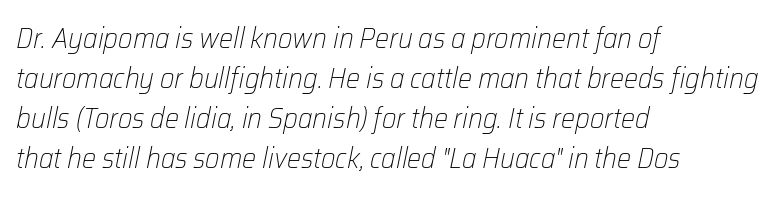
Line spacing here is normal. The text carries the slant typical of an italic or oblique font. Each letter keeps its own natural width here, so spacing adapts to shape. Letters have the restrained weight of plain body copy at most. Only glyphs here, with clear space below each row. A student would call this left alignment; a typographer would say flush left, rag right.
